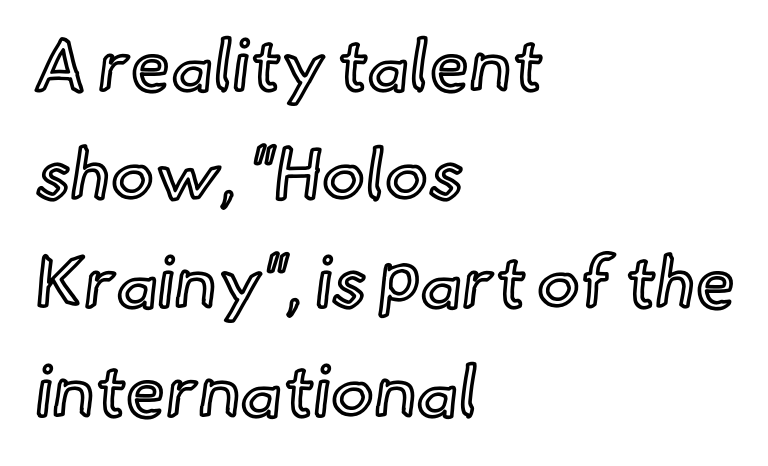
The passage shown stacks its lines at a standard gap. If you drew a ruler down the left edge, every line would touch it. Varying glyph widths throughout — classic text-font behaviour.
